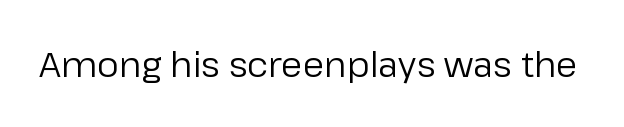
The image shows 35 px regular-weight sans-serif type, upright; set normal letter spacing, not underlined; low stroke contrast and a medium x-height.
